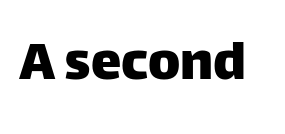
Students, note that the glyphs here touch the page at normal intervals. The passage shown is typeset with a sans-serif family. Clear beneath every line of the passage. Nope, not italic — everything's standing straight.
